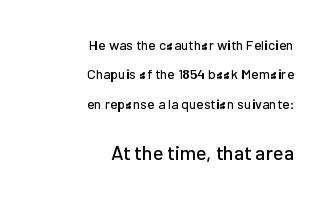
Q: Is the text italic (slanted)? A: No, it is upright.
Q: Is the text underlined? A: No.
Q: How is the paragraph aligned? A: Right-aligned.
Q: Is the spacing between letters normal or unusually wide? A: Normal.
Q: Is the spacing between lines tight, normal or loose? A: Loose.
Q: Which block of text is set in a larger size, the first (top) or the second (bottom)? A: The second (bottom) one.
